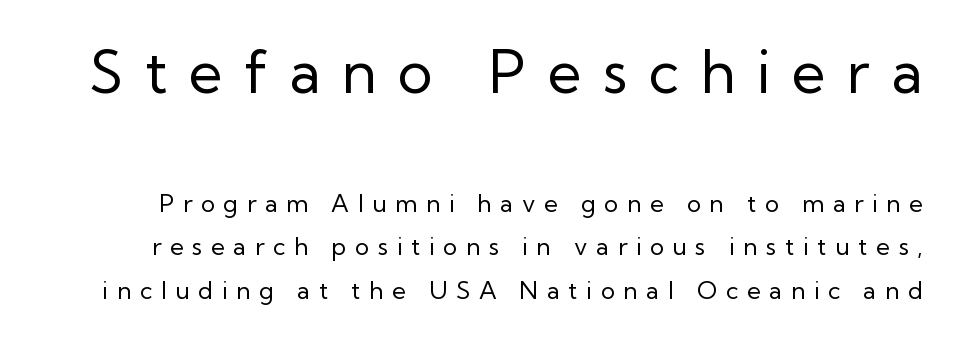
The image shows 59 px regular-weight sans-serif type, upright; set line spacing 1.81x, unusually wide letter spacing (+0.36 em), not underlined; the first (top) block is 2.46x larger; low stroke contrast and a medium x-height.
